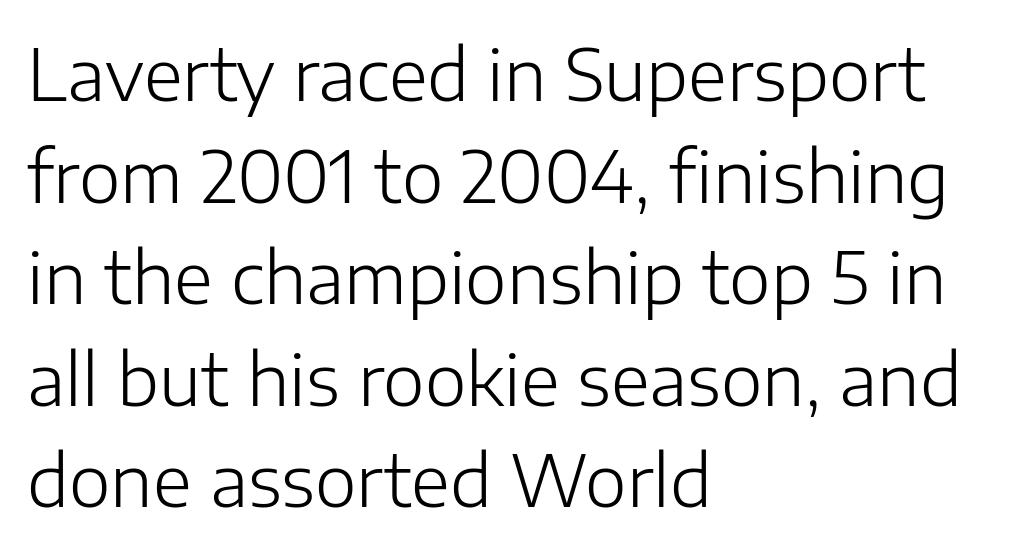
The strokes are not fattened; the text isn't bold. These lines are composed in type without serifs. The axis of the letterforms is exactly vertical. Character widths vary here, with narrow letters taking less room than wide ones.
